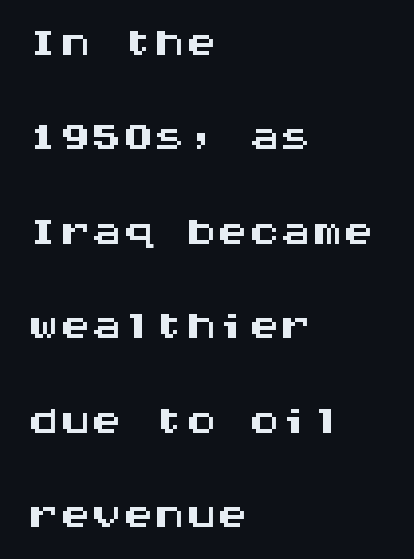
The image shows 63 px wide sans-serif type, upright, monospaced; set left-aligned, normal line spacing (1.5x), normal letter spacing, not underlined; medium stroke contrast and a large x-height.
